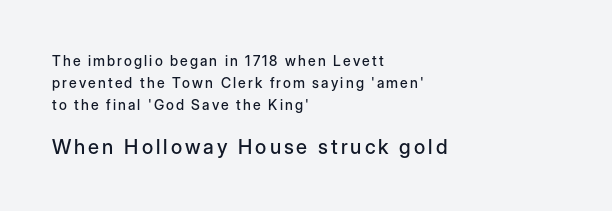
Q: Is the text italic (slanted)? A: No, it is upright.
Q: Is the text underlined? A: No.
Q: How is the paragraph aligned? A: Left-aligned.
Q: Is the spacing between lines tight, normal or loose? A: Normal.
Q: Which block of text is set in a larger size, the first (top) or the second (bottom)? A: The second (bottom) one.
